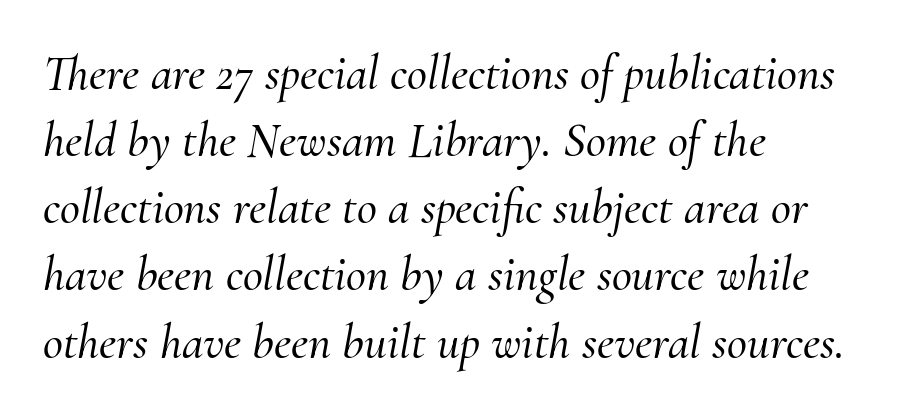
{"serif": "yes", "italic": "yes", "lean": "right", "slant_degrees": 10, "width": "normal", "stroke_contrast": "medium", "x_height": "small", "monospaced": "no", "underline": "no", "align": "left", "line_spacing": "normal", "line_spacing_ratio": 1.37, "letter_spacing": "normal", "letter_spacing_em": 0.0, "glyph_px": 49}
